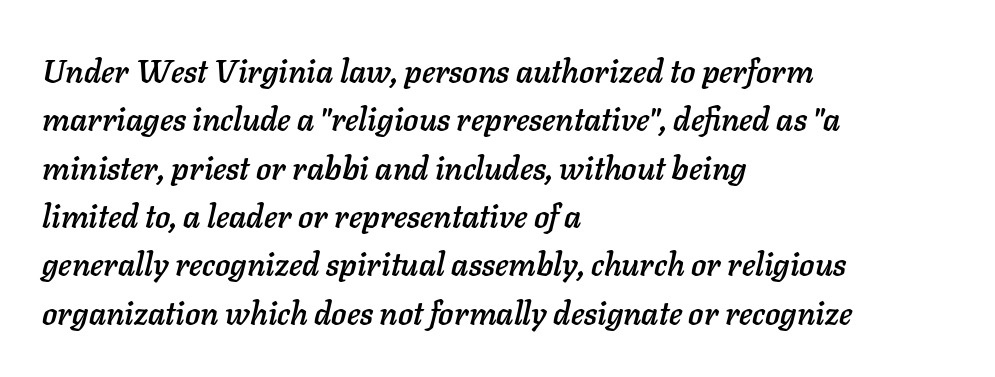
This sample is left-justified, so line endings fall wherever the words run out. Quick note: italic. The strip under each line holds only bare page. Glyph-to-glyph distance matches everyday printed text. The passage shown is typed in a proportional face where columns would drift.
